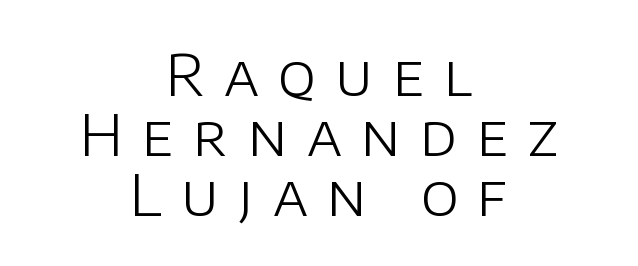
{"serif": "no", "italic": "no", "bold": "no", "weight": "light", "width": "normal", "stroke_contrast": "low", "x_height": "large", "monospaced": "no", "underline": "no", "align": "center", "line_spacing": "tight", "line_spacing_ratio": 1.05, "letter_spacing": "wide", "letter_spacing_em": 0.34, "glyph_px": 57}
